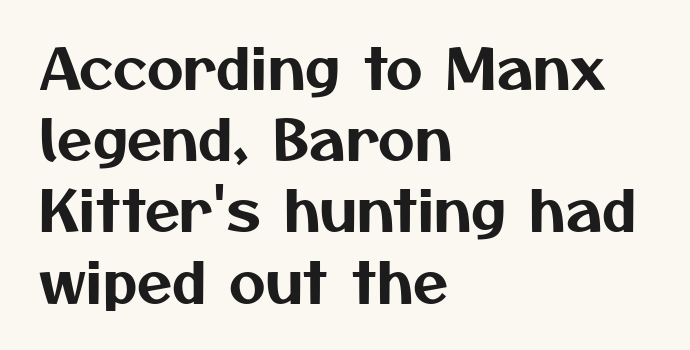
{"serif": "no", "width": "normal", "stroke_contrast": "medium", "x_height": "medium", "monospaced": "no", "underline": "no", "align": "left", "line_spacing": "normal", "line_spacing_ratio": 1.25, "letter_spacing": "normal", "letter_spacing_em": 0.0, "glyph_px": 57}
